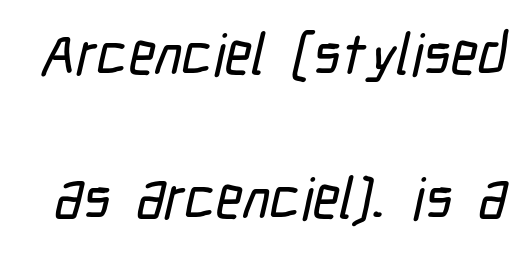
The image shows 58 px condensed sans-serif type; set loose line spacing (2.48x), normal letter spacing, not underlined; low stroke contrast and a medium x-height.
